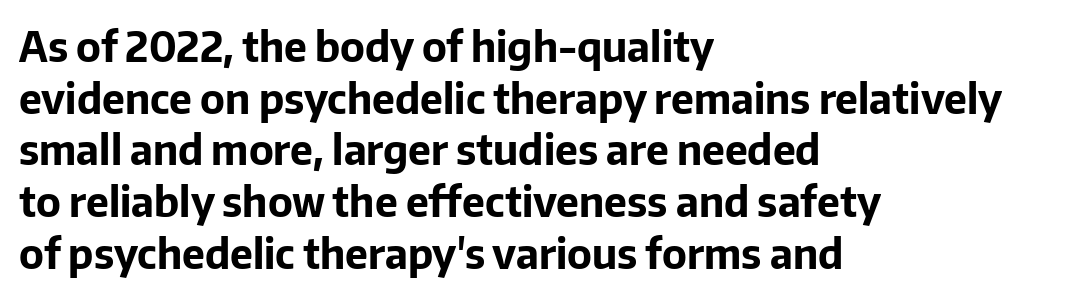
Q: Is the text bold? A: Yes.
Q: Is the text italic (slanted)? A: No, it is upright.
Q: Is the typeface a serif or a sans-serif typeface? A: Sans-serif.
Q: Is the text underlined? A: No.
Q: How is the paragraph aligned? A: Left-aligned.
Q: Is the spacing between letters normal or unusually wide? A: Normal.
Q: Is the spacing between lines tight, normal or loose? A: Normal.
Q: Width (condensed, normal, or wide)? A: Normal.
Q: Stroke contrast? A: Low.
Q: x-height? A: Medium.
Q: Monospaced? A: No.
